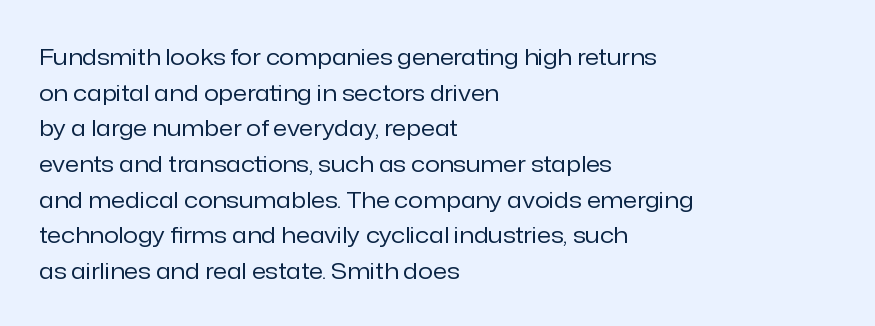
Q: Is the text bold? A: No.
Q: Is the text italic (slanted)? A: No, it is upright.
Q: Is the text underlined? A: No.
Q: How is the paragraph aligned? A: Left-aligned.
Q: Is the spacing between letters normal or unusually wide? A: Normal.
Q: Is the spacing between lines tight, normal or loose? A: Normal.
